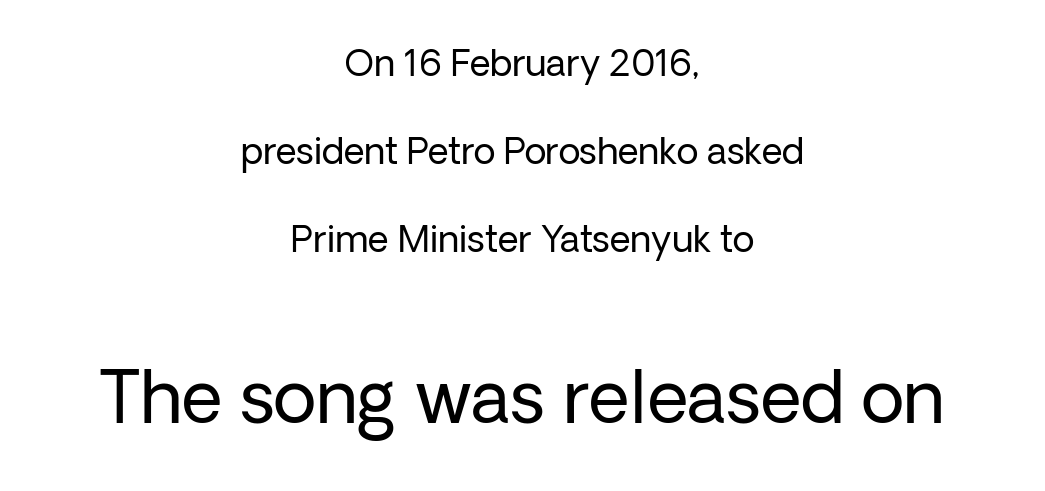
The image shows 71 px regular-weight sans-serif type, upright; set centered, loose line spacing (2.44x), normal letter spacing, not underlined; the second (bottom) block is 1.97x larger; low stroke contrast and a medium x-height.
